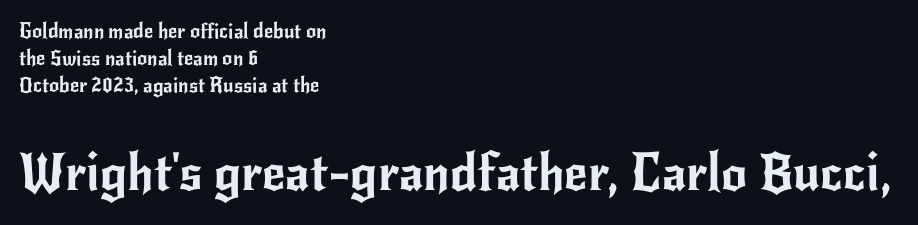
These lines are set flush left with a ragged right edge. Size contrast runs from small at the top to large at the bottom. The font's upright variant was chosen for this text. Regarding serifs, this sample does without them. If you measured baseline to baseline, you'd find a middling distance.
